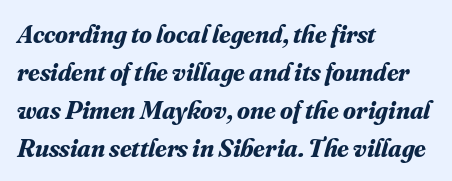
Q: Is the text bold? A: Yes.
Q: Is the text italic (slanted)? A: Yes, it leans right by about 16 degrees.
Q: Is the text underlined? A: No.
Q: How is the paragraph aligned? A: Left-aligned.
Q: Is the spacing between letters normal or unusually wide? A: Normal.
Q: Is the spacing between lines tight, normal or loose? A: Normal.
